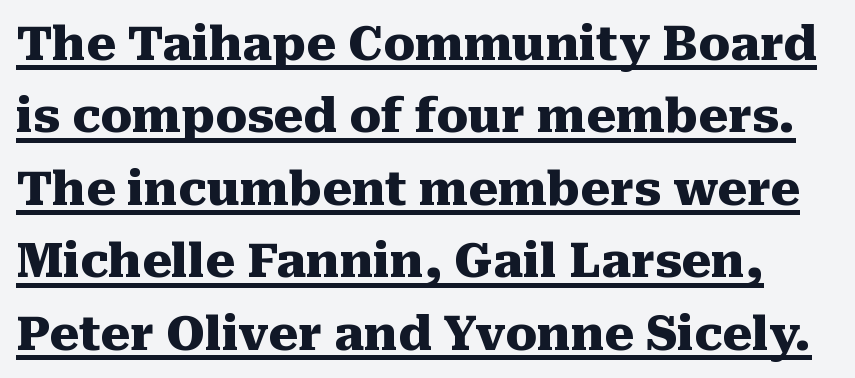
Q: Is the text bold? A: Yes.
Q: Is the text italic (slanted)? A: No, it is upright.
Q: Is the typeface a serif or a sans-serif typeface? A: Serif.
Q: Is the text underlined? A: Yes.
Q: Is the spacing between letters normal or unusually wide? A: Normal.
Q: Is the spacing between lines tight, normal or loose? A: Normal.
Q: Width (condensed, normal, or wide)? A: Normal.
Q: Stroke contrast? A: Medium.
Q: x-height? A: Medium.
Q: Monospaced? A: No.
